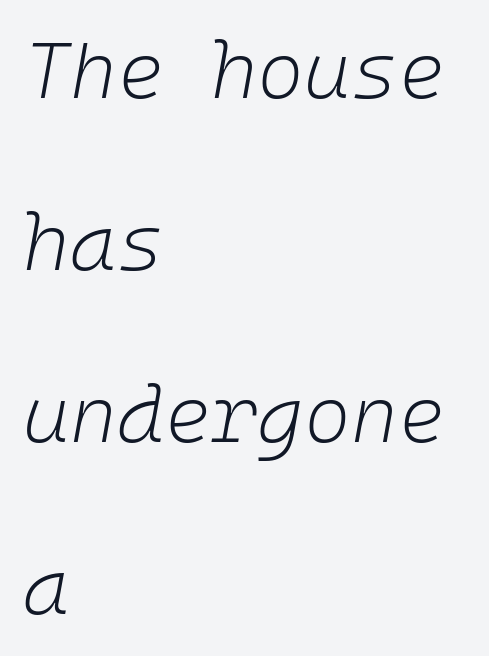
{"italic": "yes", "lean": "right", "slant_degrees": 10, "bold": "no", "weight": "light", "width": "normal", "stroke_contrast": "low", "x_height": "medium", "monospaced": "yes", "underline": "no", "align": "left", "line_spacing": "loose", "line_spacing_ratio": 2.15, "letter_spacing": "normal", "letter_spacing_em": 0.0, "glyph_px": 80}
